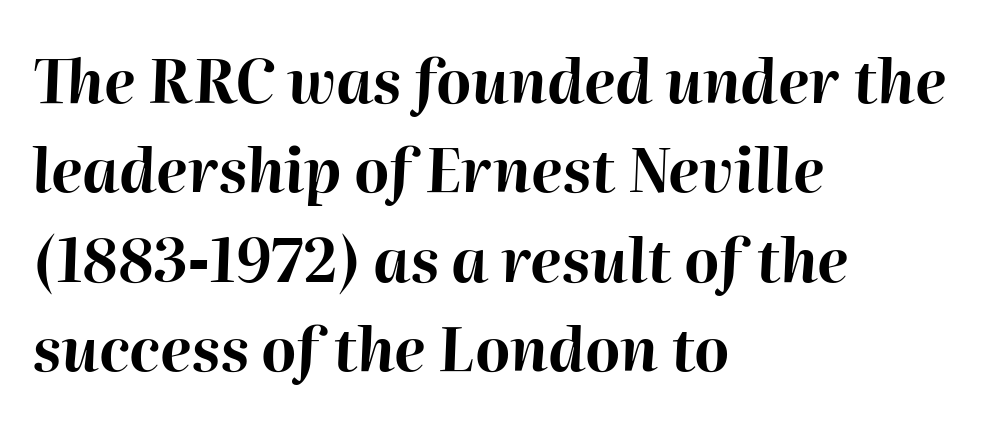
Q: Is the text bold? A: Yes.
Q: Is the text italic (slanted)? A: Yes, it leans right by about 2 degrees.
Q: Is the text underlined? A: No.
Q: How is the paragraph aligned? A: Left-aligned.
Q: Is the spacing between letters normal or unusually wide? A: Normal.
Q: Is the spacing between lines tight, normal or loose? A: Normal.
Q: Width (condensed, normal, or wide)? A: Normal.
Q: Stroke contrast? A: High.
Q: x-height? A: Medium.
Q: Monospaced? A: No.
